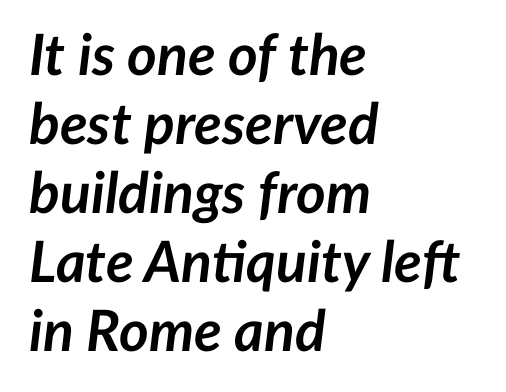
{"italic": "yes", "lean": "right", "slant_degrees": 7, "bold": "yes", "weight": "semibold", "width": "normal", "stroke_contrast": "low", "x_height": "medium", "monospaced": "no", "underline": "no", "align": "left", "line_spacing_ratio": 1.21, "letter_spacing": "normal", "letter_spacing_em": 0.0, "glyph_px": 57}
